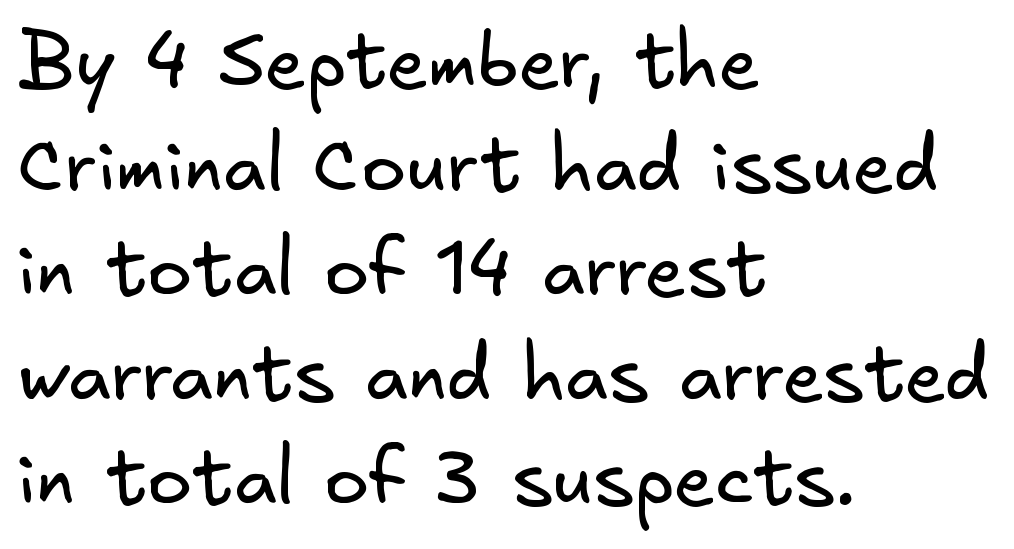
Q: Is the text bold? A: No.
Q: Is the typeface a serif or a sans-serif typeface? A: Sans-serif.
Q: Is the text underlined? A: No.
Q: How is the paragraph aligned? A: Left-aligned.
Q: Is the spacing between letters normal or unusually wide? A: Normal.
Q: Is the spacing between lines tight, normal or loose? A: Normal.
Q: Width (condensed, normal, or wide)? A: Normal.
Q: Stroke contrast? A: Low.
Q: x-height? A: Small.
